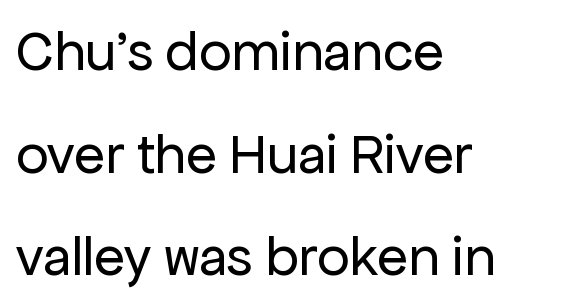
A typesetter would call this proportional, since set widths differ per character. Do the letters lean? They stand straight. Nothing sits at the stroke ends, so this counts as sans-serif. Typeset ragged right — the left edge is the straight one.
